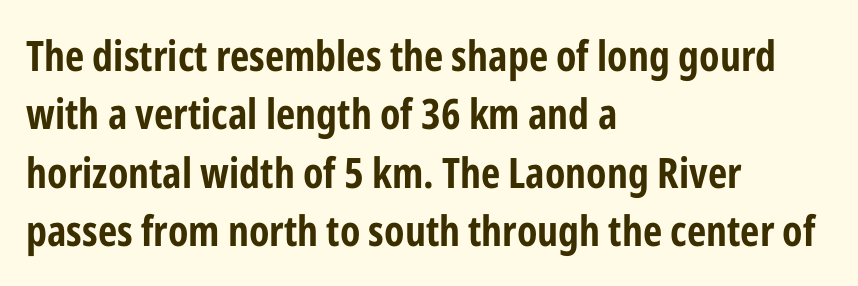
{"serif": "no", "italic": "no", "bold": "yes", "weight": "bold", "width": "condensed", "stroke_contrast": "low", "x_height": "medium", "monospaced": "no", "underline": "no", "align": "left", "line_spacing": "normal", "line_spacing_ratio": 1.39, "letter_spacing": "normal", "letter_spacing_em": 0.0, "glyph_px": 42}
